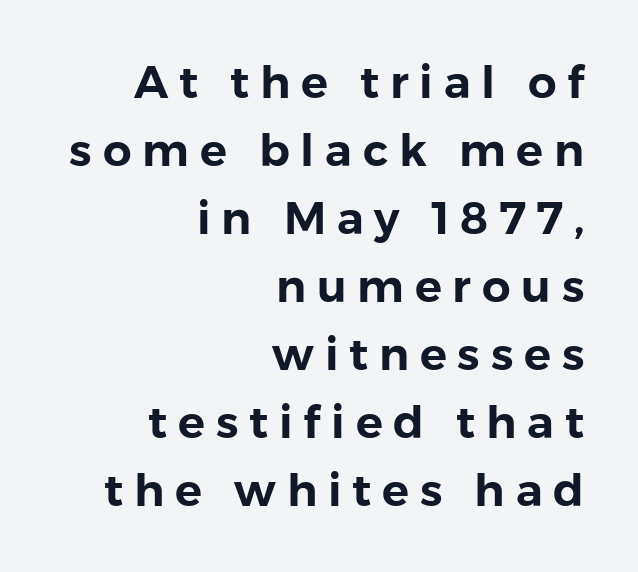
The image shows 45 px sans-serif type, upright; set right-aligned, normal line spacing (1.51x), unusually wide letter spacing (+0.24 em), not underlined; a medium x-height.
